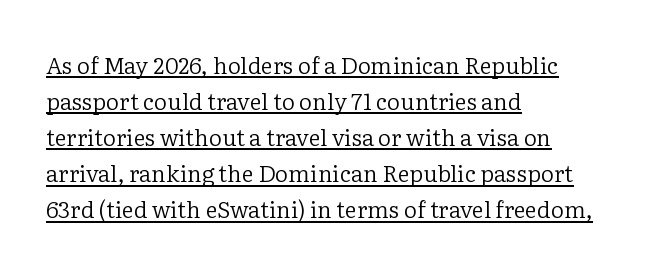
The image shows 23 px text type, upright; set left-aligned, normal line spacing (1.57x), normal letter spacing, underlined.
